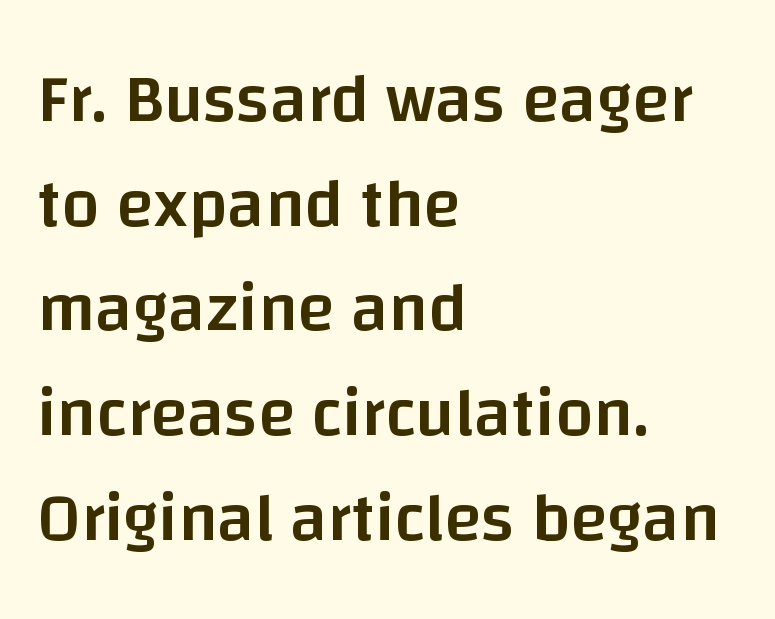
Q: Is the text bold? A: Semi-bold.
Q: Is the text italic (slanted)? A: No, it is upright.
Q: Is the typeface a serif or a sans-serif typeface? A: Sans-serif.
Q: Is the text underlined? A: No.
Q: How is the paragraph aligned? A: Left-aligned.
Q: Is the spacing between letters normal or unusually wide? A: Normal.
Q: Is the spacing between lines tight, normal or loose? A: Normal.
Q: Width (condensed, normal, or wide)? A: Normal.
Q: Stroke contrast? A: Low.
Q: x-height? A: Large.
Q: Monospaced? A: No.
